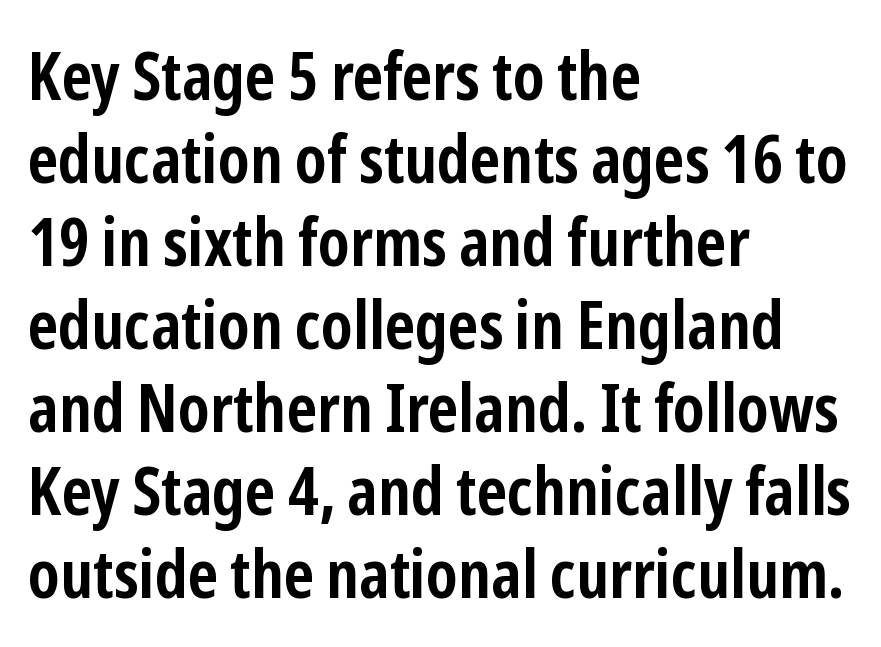
What stands out about the letter spacing? Nothing — it is the standard amount. I'd call this a sans setting — the letters go barefoot. Note the varied advance widths — an 'i' is clearly narrower than an 'm'. Clear beneath every line of the passage.
